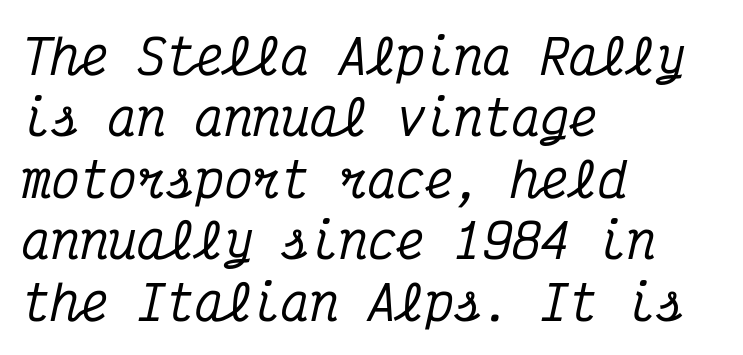
The lettering tilts uniformly, giving the passage an italic look. The horizontal fit of the characters is conventional and even. This rendering uses left alignment, leaving the right contour irregular. The font family rendered here belongs to the serif group. The area under the type is left untouched.
